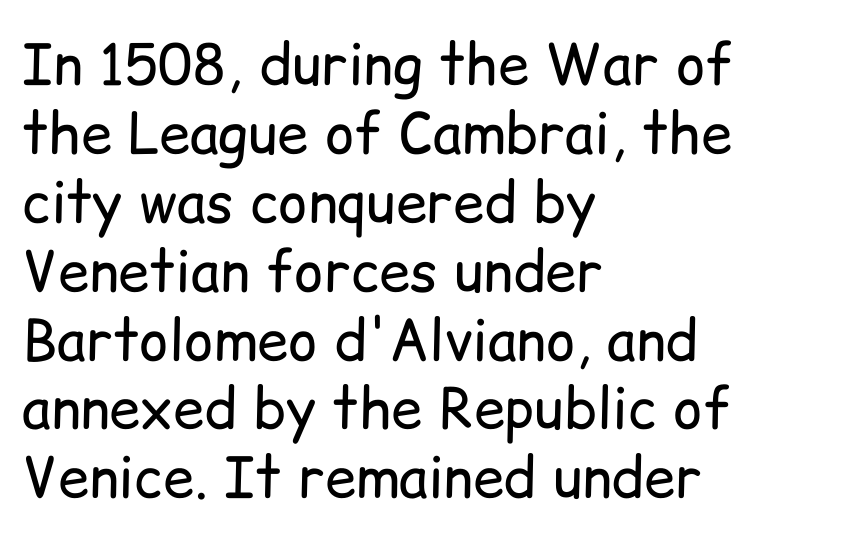
Do the letters lean? They stand straight. Compared with typical body copy, the letter spacing here is the same. Think of a printed novel: that variable character pitch is what you see here. The letterforms sit at book weight or below. If you drew a ruler down the left edge, every line would touch it. Letters rest on an invisible, unmarked baseline.
